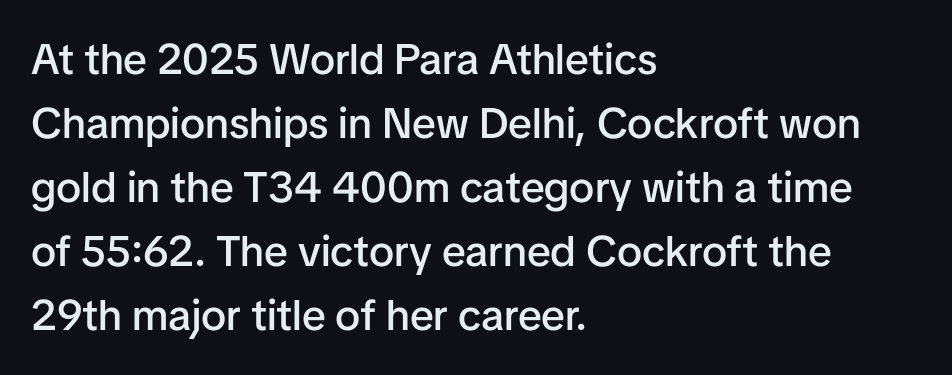
{"serif": "no", "italic": "no", "bold": "semi", "weight": "semibold", "width": "normal", "stroke_contrast": "low", "x_height": "medium", "monospaced": "no", "underline": "no", "align": "left", "line_spacing": "normal", "line_spacing_ratio": 1.49, "letter_spacing": "normal", "letter_spacing_em": 0.0, "glyph_px": 43}
